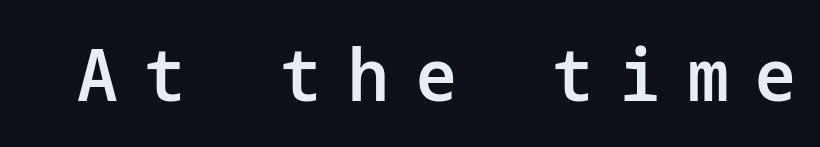
{"serif": "no", "italic": "no", "bold": "semi", "weight": "semibold", "width": "normal", "stroke_contrast": "low", "x_height": "medium", "underline": "no", "letter_spacing": "wide", "letter_spacing_em": 0.38, "glyph_px": 72}
